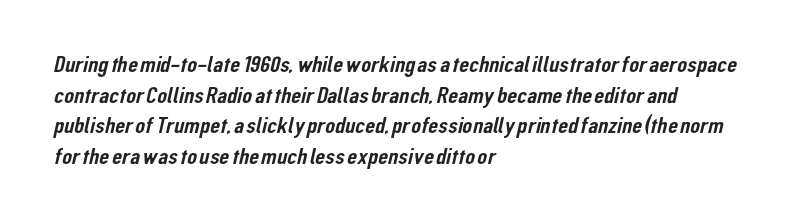
Q: Is the text underlined? A: No.
Q: How is the paragraph aligned? A: Left-aligned.
Q: Is the spacing between letters normal or unusually wide? A: Normal.
Q: Is the spacing between lines tight, normal or loose? A: Normal.
